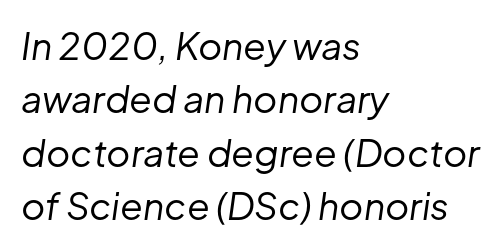
The image shows 37 px regular-weight type, italic (leaning right); set left-aligned, normal line spacing (1.44x), normal letter spacing, not underlined; low stroke contrast and a medium x-height.
